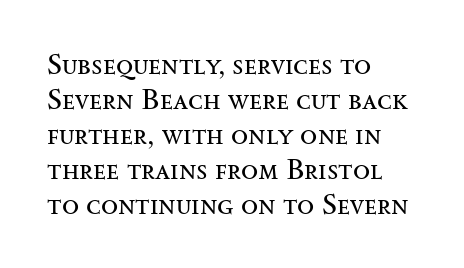
Q: Is the text bold? A: No.
Q: Is the text italic (slanted)? A: No, it is upright.
Q: Is the typeface a serif or a sans-serif typeface? A: Serif.
Q: Is the text underlined? A: No.
Q: How is the paragraph aligned? A: Left-aligned.
Q: Is the spacing between letters normal or unusually wide? A: Normal.
Q: Is the spacing between lines tight, normal or loose? A: Normal.
Q: Width (condensed, normal, or wide)? A: Wide.
Q: Stroke contrast? A: Medium.
Q: x-height? A: Small.
Q: Monospaced? A: No.
